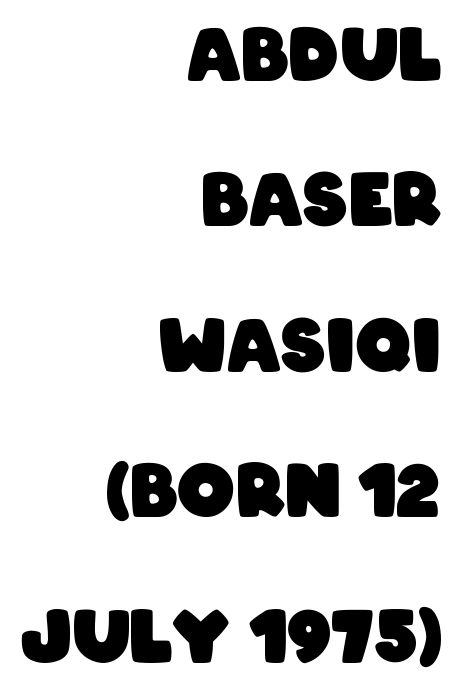
The line-height multiplier appears high, well above default. Teacher's note: observe the even right margin — that is flush-right alignment. You could not count columns in this text — the font is proportionally spaced. Words float on clear page, feet unadorned. These words are printed bold, with thick strokes throughout. Check where the strokes stop: nothing finishes them off — pure sans.
